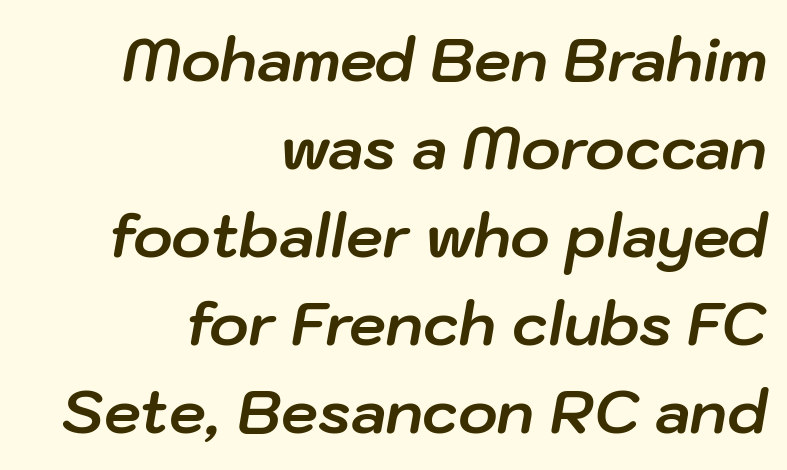
The image shows 59 px bold type, italic (leaning right); set right-aligned, normal line spacing (1.49x), normal letter spacing, not underlined; low stroke contrast and a medium x-height.
